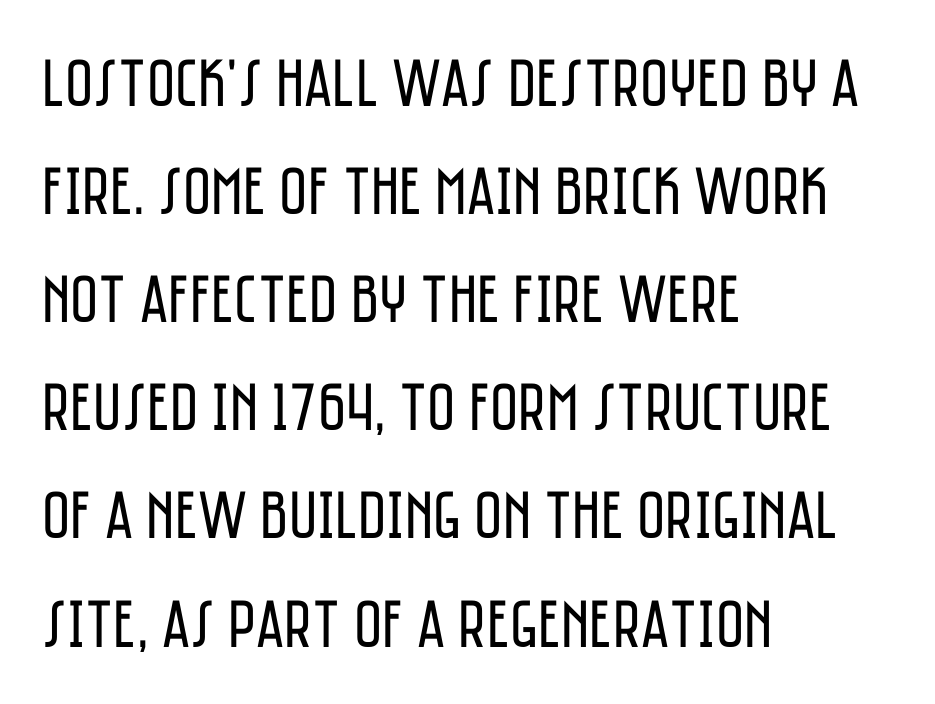
The image shows 68 px regular-weight, condensed sans-serif type, upright; set left-aligned, normal line spacing (1.59x), normal letter spacing, not underlined; low stroke contrast and a large x-height.
